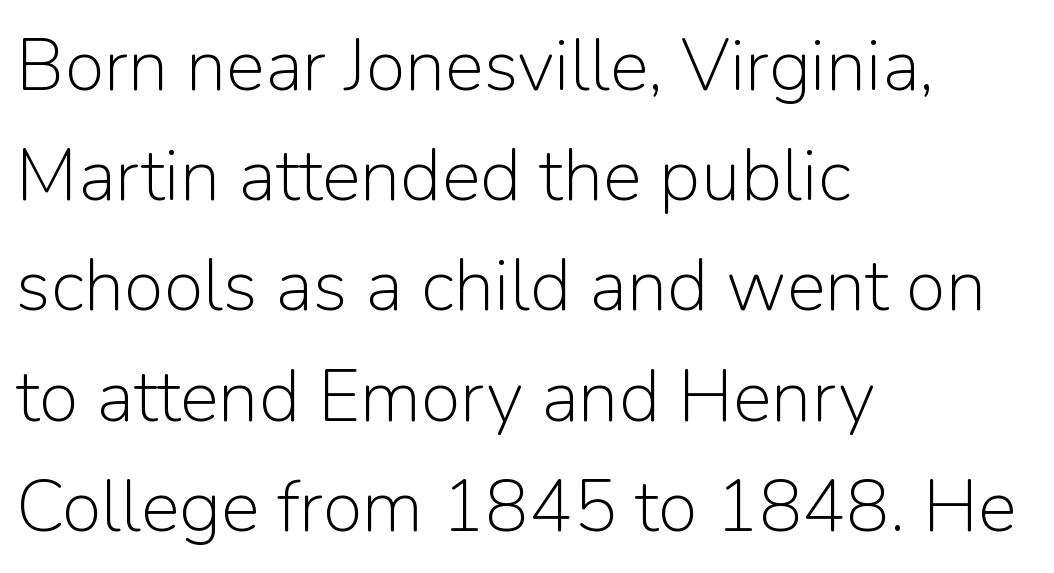
{"serif": "no", "italic": "no", "bold": "no", "weight": "light", "width": "normal", "stroke_contrast": "low", "x_height": "medium", "monospaced": "no", "underline": "no", "align": "left", "line_spacing": "normal", "line_spacing_ratio": 1.51, "letter_spacing": "normal", "letter_spacing_em": 0.0, "glyph_px": 73}
